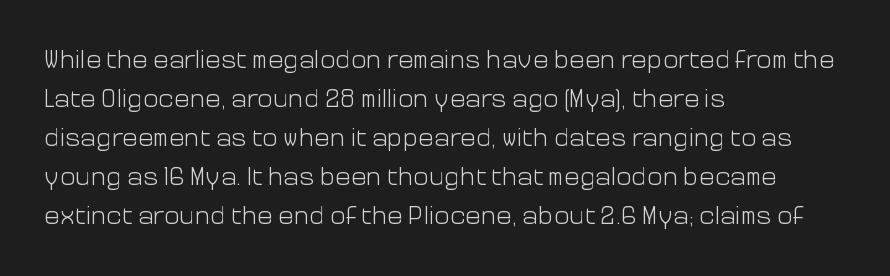
Each new line begins a customary step beneath the previous one. Students, note that the glyphs here touch the page at normal intervals. Letters rest on an invisible, unmarked baseline. Posture: upright roman.
